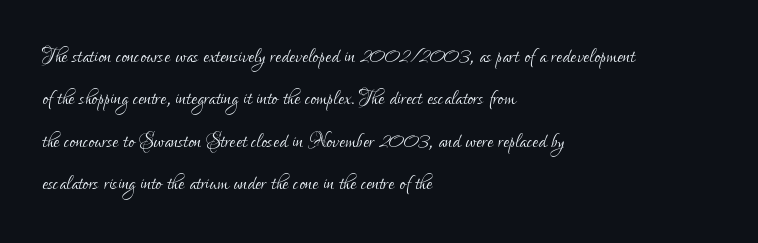
Q: Is the text bold? A: No.
Q: Is the text italic (slanted)? A: Yes.
Q: Is the text underlined? A: No.
Q: How is the paragraph aligned? A: Left-aligned.
Q: Is the spacing between letters normal or unusually wide? A: Normal.
Q: Is the spacing between lines tight, normal or loose? A: Normal.
